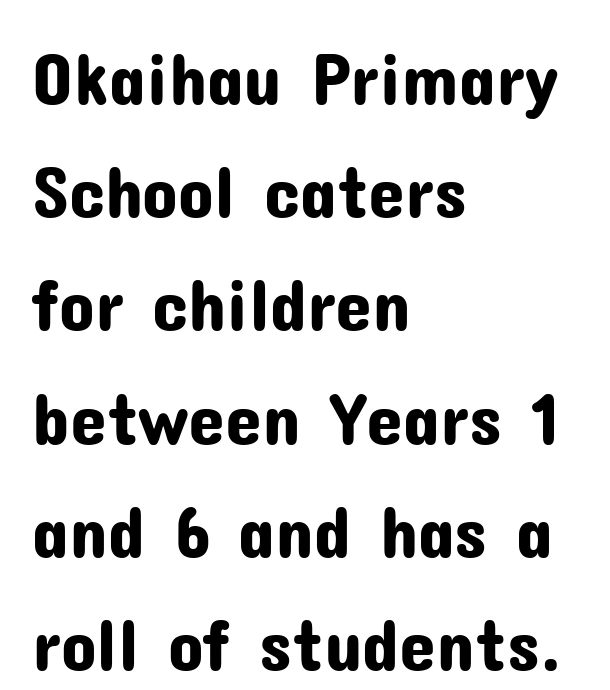
The image shows 74 px sans-serif type, upright; set left-aligned, normal line spacing (1.53x), normal letter spacing, not underlined; low stroke contrast and a medium x-height.
